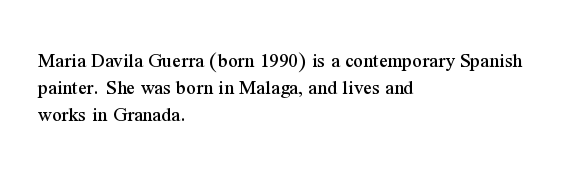
The image shows 21 px text type, upright; set left-aligned, normal line spacing (1.29x), normal letter spacing, not underlined.
